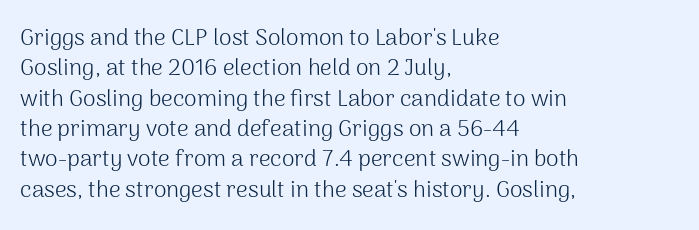
The image shows 23 px text type, upright; set left-aligned, normal line spacing (1.32x), normal letter spacing, not underlined.
